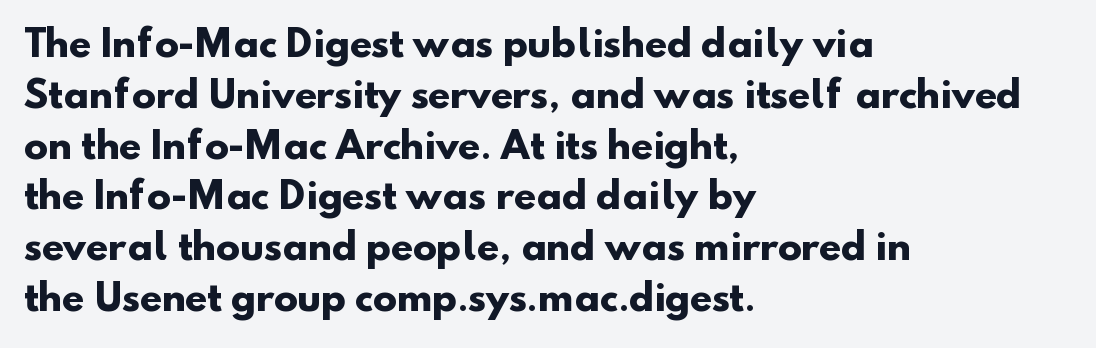
Successive baselines arrive at the customary interval. The compositor pushed each line to the left boundary. The tracking reads as untouched default to a designer's eye. The glyphs are unaccompanied by any horizontal stroke below them. Nope, no serifs anywhere on these letters. As a designer I'd log this as weight 700, bold.
